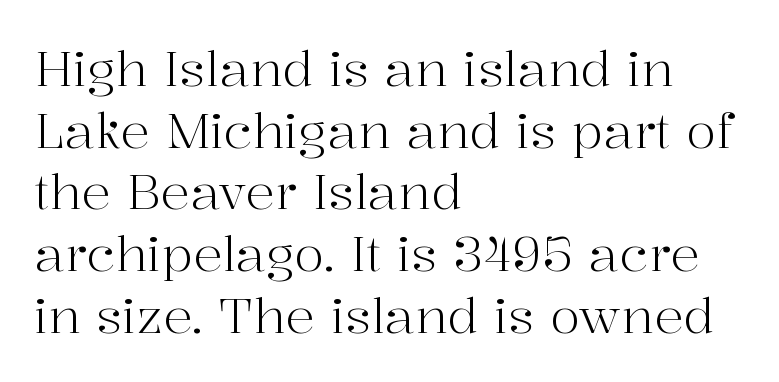
{"serif": "yes", "italic": "no", "bold": "no", "weight": "light", "width": "normal", "stroke_contrast": "high", "x_height": "medium", "monospaced": "no", "underline": "no", "align": "left", "line_spacing": "normal", "line_spacing_ratio": 1.26, "letter_spacing": "normal", "letter_spacing_em": 0.0, "glyph_px": 49}
